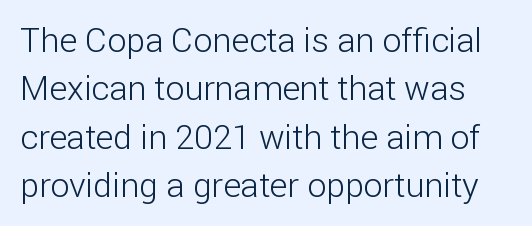
The image shows 34 px light sans-serif type, upright; set normal line spacing (1.42x), normal letter spacing, not underlined; low stroke contrast and a medium x-height.
